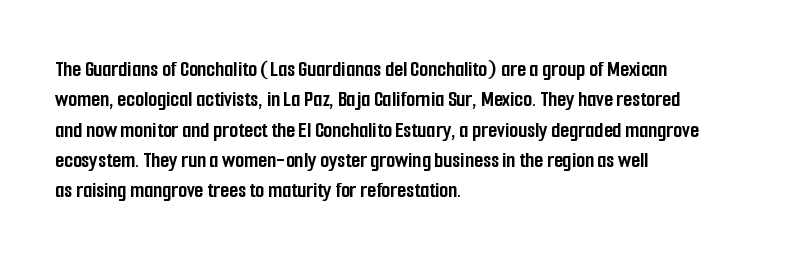
The image shows 23 px bold type, upright; set left-aligned, normal line spacing (1.32x), normal letter spacing, not underlined.
